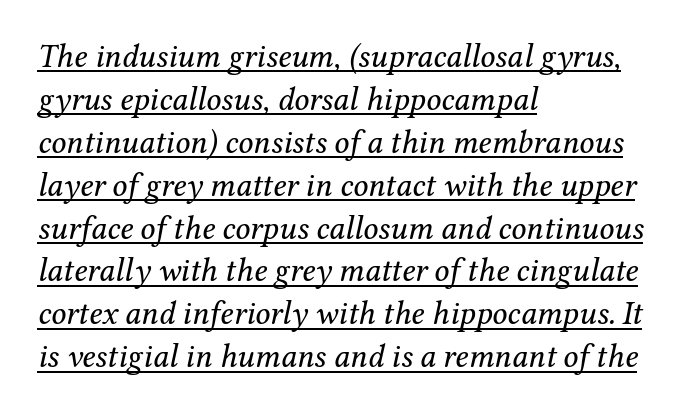
Q: Is the text bold? A: No.
Q: Is the text italic (slanted)? A: Yes, it leans right by about 12 degrees.
Q: Is the typeface a serif or a sans-serif typeface? A: Serif.
Q: Is the text underlined? A: Yes.
Q: How is the paragraph aligned? A: Left-aligned.
Q: Is the spacing between letters normal or unusually wide? A: Normal.
Q: Is the spacing between lines tight, normal or loose? A: Normal.
Q: Width (condensed, normal, or wide)? A: Normal.
Q: Stroke contrast? A: Medium.
Q: x-height? A: Medium.
Q: Monospaced? A: No.
